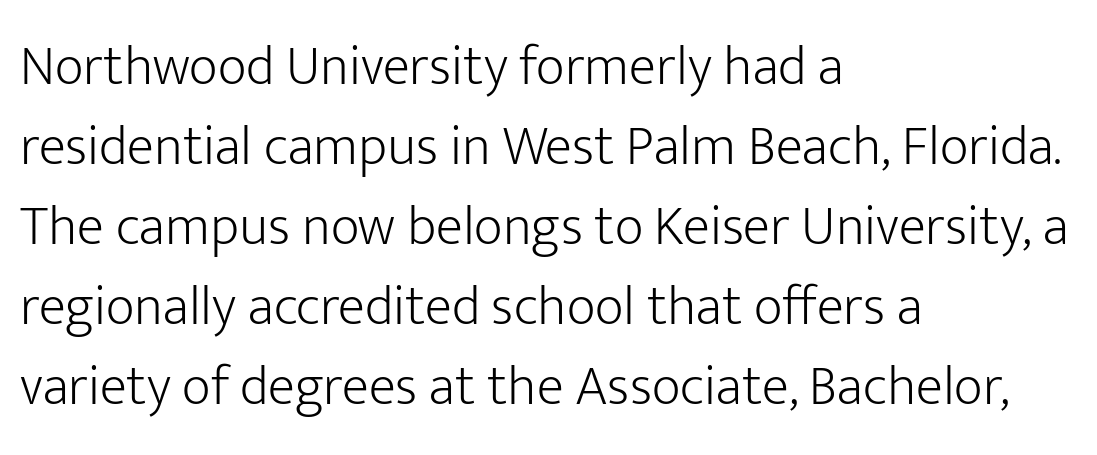
The gaps between neighbouring characters are ordinary and unremarkable. No italicization has been applied; the sample stays upright. Caption: multi-line text, flush left, ragged right. Character widths vary here, with narrow letters taking less room than wide ones. Underlining? Definitely not there. Letters have the restrained weight of plain body copy at most.
